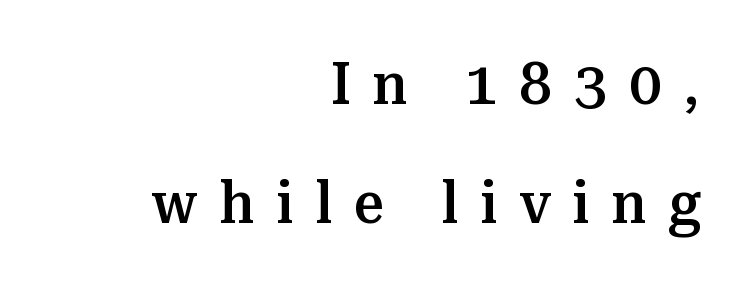
{"serif": "yes", "italic": "no", "bold": "semi", "weight": "semibold", "width": "normal", "stroke_contrast": "medium", "x_height": "medium", "monospaced": "no", "underline": "no", "align": "right", "line_spacing": "loose", "line_spacing_ratio": 1.98, "letter_spacing": "wide", "letter_spacing_em": 0.36, "glyph_px": 60}
